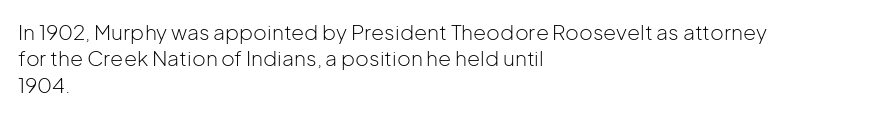
The rendering uses a moderate line-height, typical for paragraphs. Only glyphs here, with clear space below each row. The passage is arranged the way most books set body copy — flush left. Spacing between characters is what you'd get straight out of the box.
